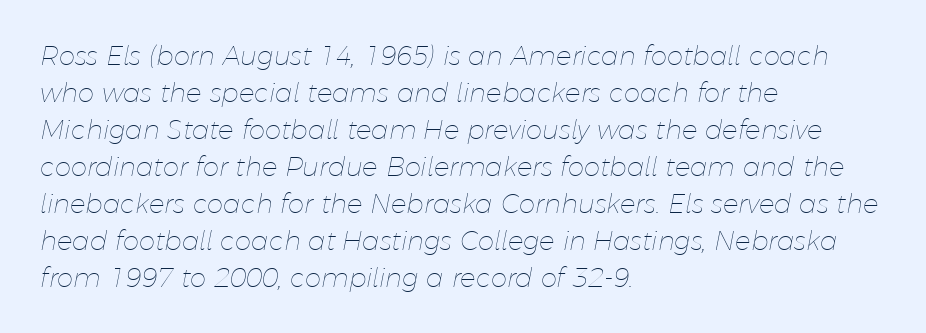
The image shows 26 px text type, italic (leaning right); set left-aligned, normal line spacing (1.42x), normal letter spacing, not underlined.
